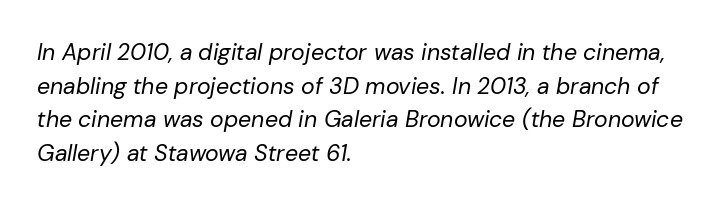
The image shows 23 px text type, italic (leaning right); set left-aligned, normal line spacing (1.46x), normal letter spacing, not underlined.
